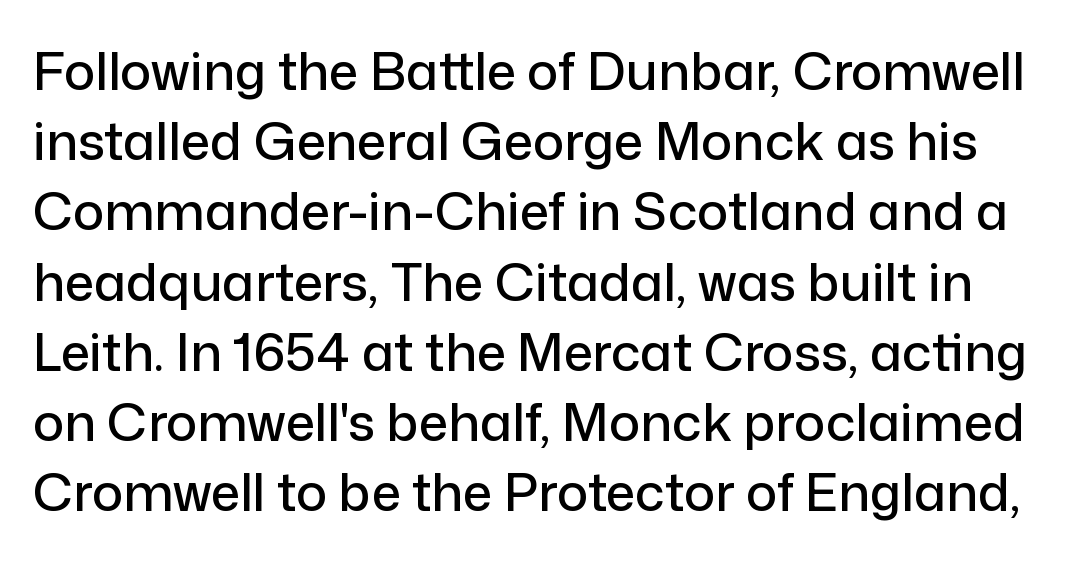
Is this a fixed-width face? No — the glyphs have proportional, varying widths. A normal amount of white space separates one row of letters from the next. No word sits above an underline. This sample uses a sans-serif face. Does extra space separate the letters? No, they use regular spacing.
